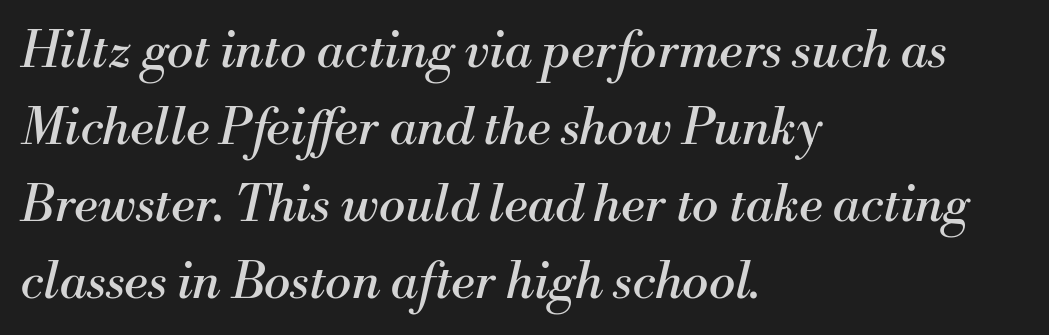
The image shows 50 px regular-weight serif type, italic (leaning right); set left-aligned, normal line spacing (1.54x), normal letter spacing, not underlined; medium stroke contrast and a small x-height.
